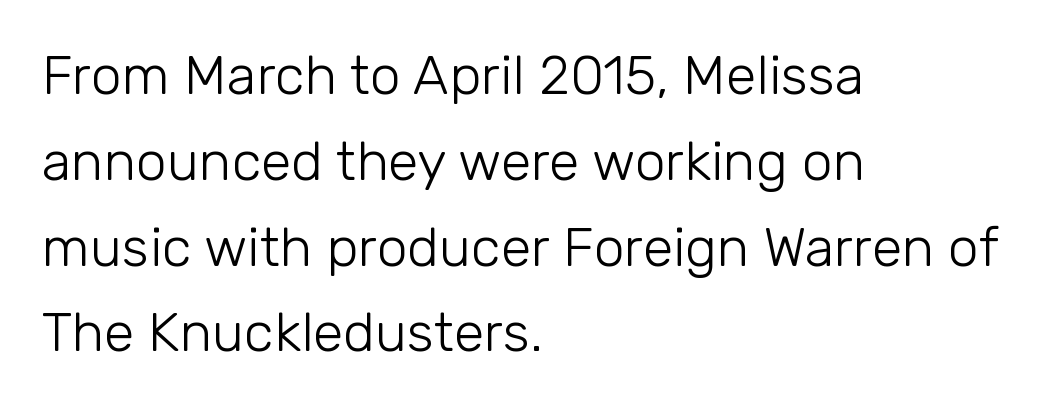
{"serif": "no", "italic": "no", "bold": "no", "weight": "light", "width": "normal", "stroke_contrast": "low", "x_height": "medium", "monospaced": "no", "underline": "no", "align": "left", "line_spacing": "normal", "line_spacing_ratio": 1.56, "letter_spacing": "normal", "letter_spacing_em": 0.0, "glyph_px": 55}
